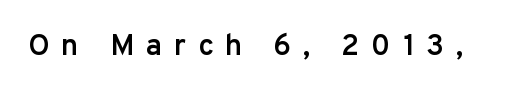
The image shows 30 px semibold sans-serif type, upright; set unusually wide letter spacing (+0.39 em), not underlined; low stroke contrast and a medium x-height.
